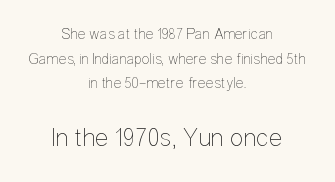
The image shows 26 px text type, upright; set centered, normal line spacing (1.65x), normal letter spacing, not underlined; the second (bottom) block is 1.73x larger.
